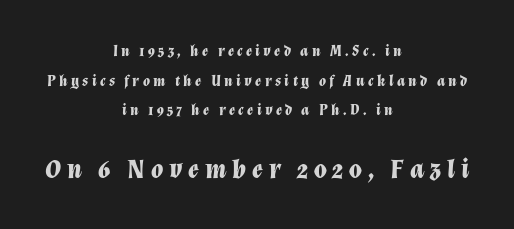
The image shows 28 px bold type, italic (leaning right); set centered, line spacing 1.85x, unusually wide letter spacing (+0.21 em), not underlined; the second (bottom) block is 1.75x larger; low stroke contrast and a medium x-height.
